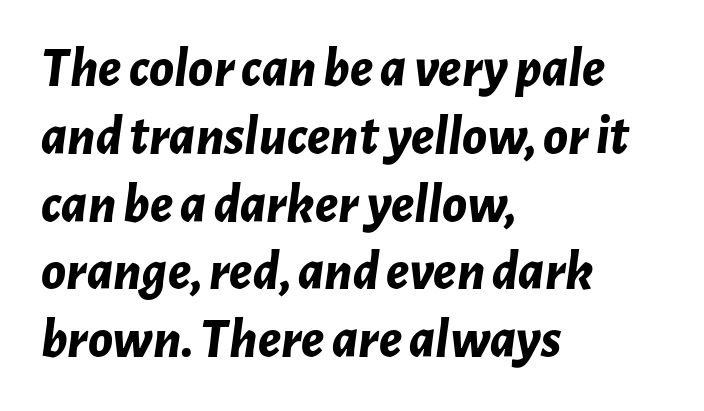
Q: Is the text bold? A: Yes.
Q: Is the text italic (slanted)? A: Yes, it leans right by about 7 degrees.
Q: Is the text underlined? A: No.
Q: How is the paragraph aligned? A: Left-aligned.
Q: Is the spacing between letters normal or unusually wide? A: Normal.
Q: Width (condensed, normal, or wide)? A: Normal.
Q: Stroke contrast? A: Low.
Q: x-height? A: Medium.
Q: Monospaced? A: No.
